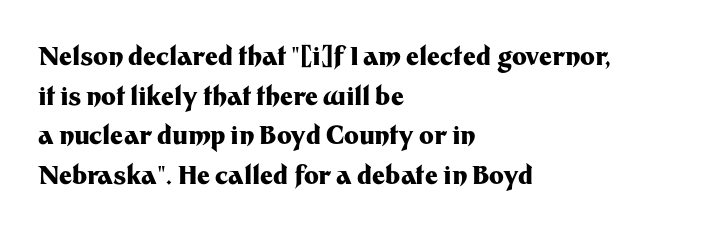
The image shows 25 px bold type, upright; set left-aligned, normal line spacing (1.59x), normal letter spacing, not underlined.
